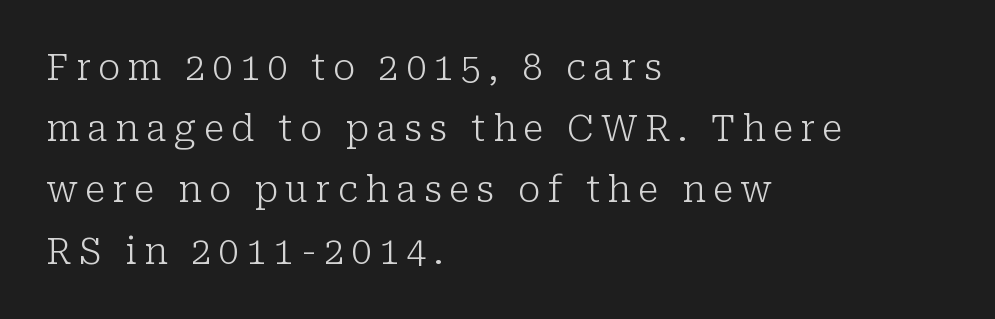
The image shows 36 px light serif type, upright; set left-aligned, normal line spacing (1.7x), unusually wide letter spacing (+0.2 em), not underlined; low stroke contrast and a medium x-height.
